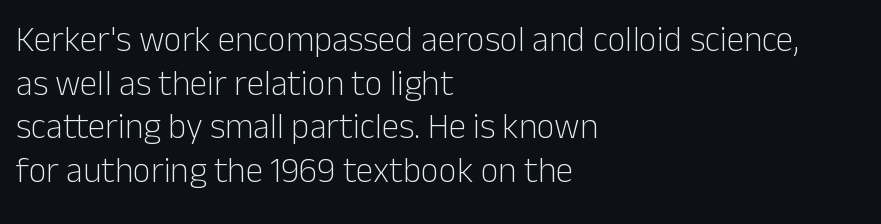
The typeface has the unassuming heft of standard copy or less. Caption: standard tracking, unaltered. A typesetter would label this face a sans. The letters stand upright; this is a roman face.
